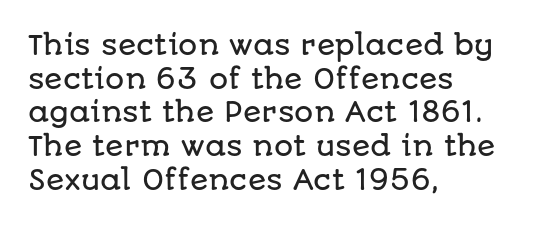
{"italic": "no", "underline": "no", "align": "left", "line_spacing": "normal", "line_spacing_ratio": 1.25, "letter_spacing": "normal", "letter_spacing_em": 0.0, "glyph_px": 27}
